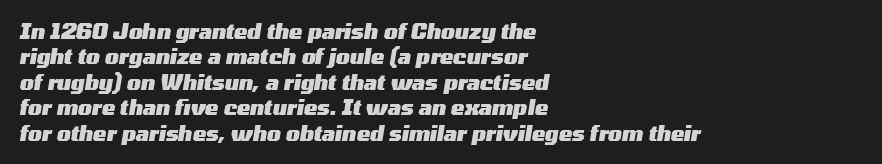
What stands out about the letter spacing? Nothing — it is the standard amount. A student would call this left alignment; a typographer would say flush left, rag right. The specimen omits any rule beneath the text block's lines. Reading down the column, the eye jumps a familiar distance to each next line. Emphasis-style slanted type is in use. Thick stems and heavy bowls — unmistakably bold.
